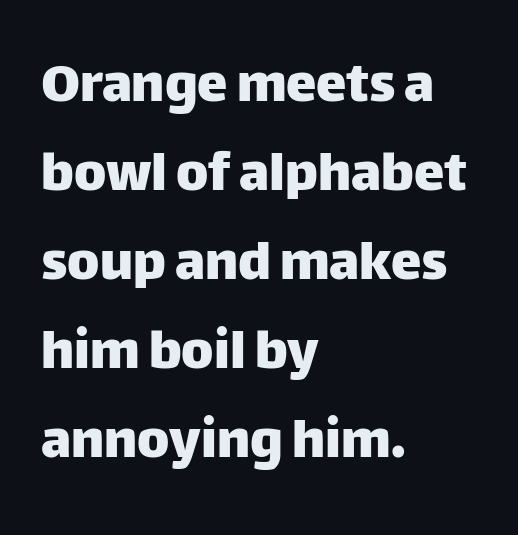
If you drew a ruler down the left edge, every line would touch it. The passage shown has conventional tracking throughout. Nobody drew a line under any word here. These lines are rendered in a variable-pitch font. Serifs: no, the terminals of the letterforms are clean.
